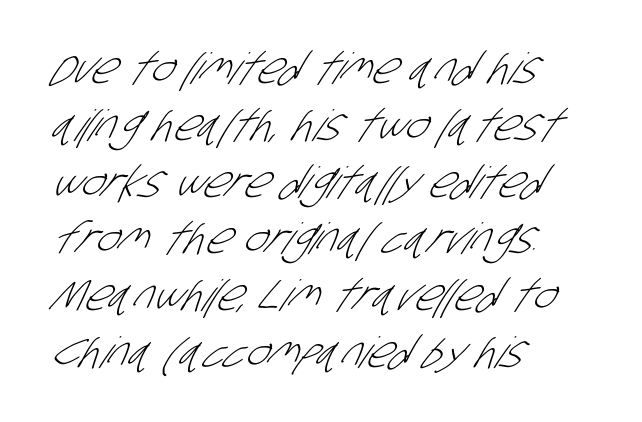
{"serif": "no", "bold": "no", "weight": "light", "width": "condensed", "stroke_contrast": "low", "x_height": "large", "monospaced": "no", "underline": "no", "align": "left", "line_spacing": "normal", "line_spacing_ratio": 1.32, "letter_spacing": "normal", "letter_spacing_em": 0.0, "glyph_px": 43}
